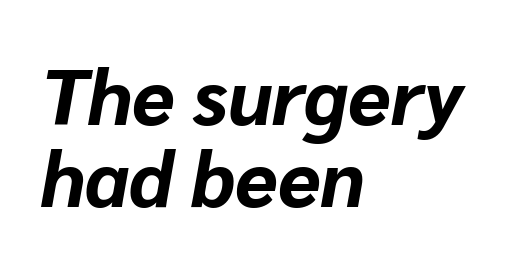
Q: Is the text bold? A: Yes.
Q: Is the text italic (slanted)? A: Yes, it leans right by about 10 degrees.
Q: Is the text underlined? A: No.
Q: How is the paragraph aligned? A: Left-aligned.
Q: Is the spacing between letters normal or unusually wide? A: Normal.
Q: Is the spacing between lines tight, normal or loose? A: Tight.
Q: Width (condensed, normal, or wide)? A: Normal.
Q: Stroke contrast? A: Low.
Q: x-height? A: Medium.
Q: Monospaced? A: No.
